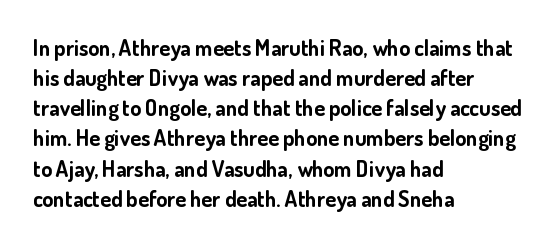
Q: Is the text bold? A: Yes.
Q: Is the text italic (slanted)? A: No, it is upright.
Q: Is the text underlined? A: No.
Q: How is the paragraph aligned? A: Left-aligned.
Q: Is the spacing between letters normal or unusually wide? A: Normal.
Q: Is the spacing between lines tight, normal or loose? A: Normal.
